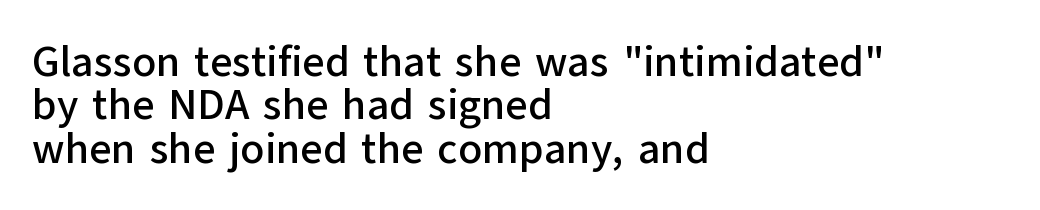
{"serif": "no", "italic": "no", "width": "normal", "stroke_contrast": "low", "x_height": "medium", "monospaced": "no", "underline": "no", "align": "left", "line_spacing": "tight", "line_spacing_ratio": 1.01, "letter_spacing": "normal", "letter_spacing_em": 0.0, "glyph_px": 43}
